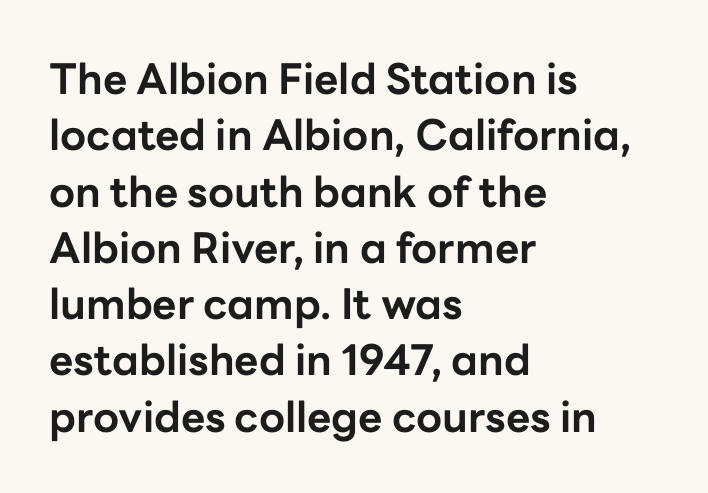
The designer left line spacing at the default. Emphasis by weight is at full strength: bold. The gap between lines stays unmarked. The characters display no serif detailing; their extremities are plain.
